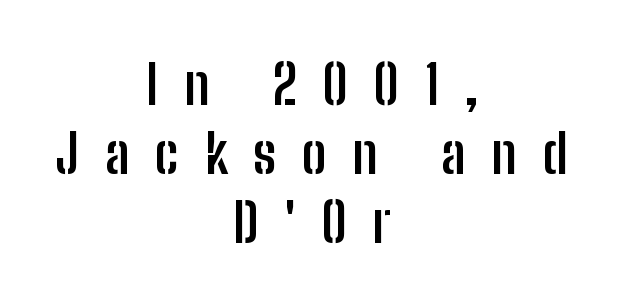
{"serif": "no", "italic": "no", "bold": "yes", "weight": "semibold", "width": "condensed", "stroke_contrast": "low", "x_height": "medium", "monospaced": "no", "underline": "no", "align": "center", "line_spacing": "normal", "line_spacing_ratio": 1.28, "letter_spacing": "wide", "letter_spacing_em": 0.48, "glyph_px": 54}
